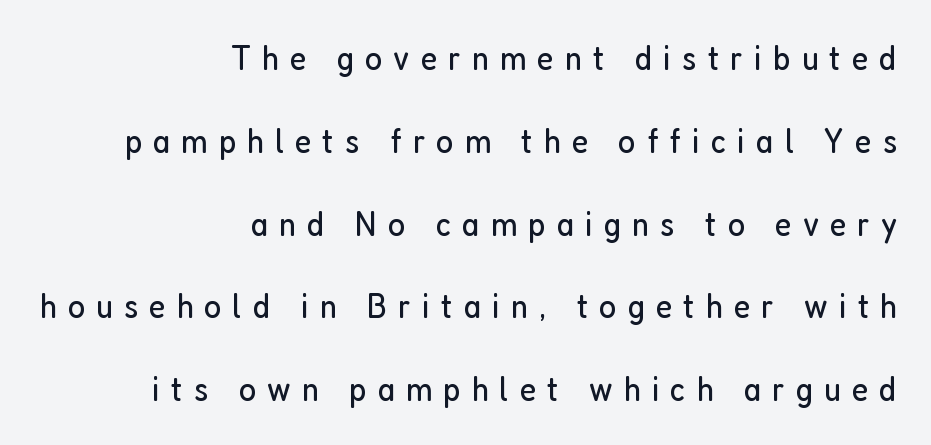
The image shows 36 px regular-weight, condensed sans-serif type, upright; set right-aligned, loose line spacing (2.3x), unusually wide letter spacing (+0.31 em), not underlined; low stroke contrast and a medium x-height.
